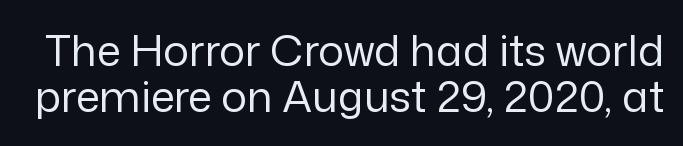
Q: Is the text bold? A: No.
Q: Is the text italic (slanted)? A: No, it is upright.
Q: Is the typeface a serif or a sans-serif typeface? A: Sans-serif.
Q: Is the text underlined? A: No.
Q: Is the spacing between letters normal or unusually wide? A: Normal.
Q: Is the spacing between lines tight, normal or loose? A: Tight.
Q: Width (condensed, normal, or wide)? A: Normal.
Q: Stroke contrast? A: Low.
Q: x-height? A: Medium.
Q: Monospaced? A: No.
